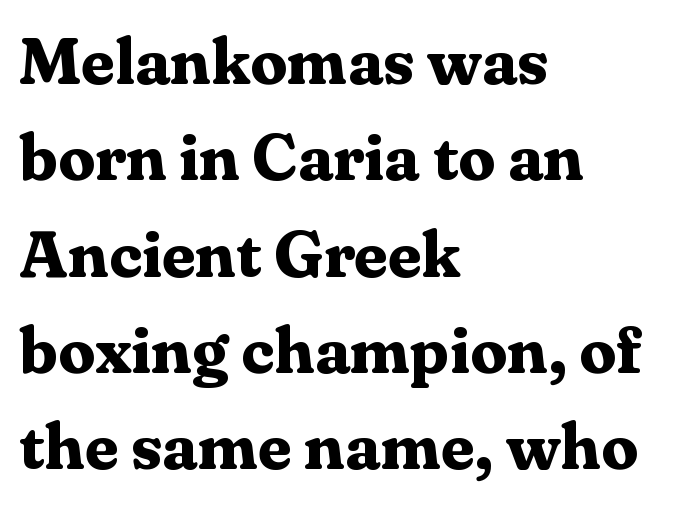
The space directly below the letters is spotless. On the weight axis this lands at bold, roughly 700. Little horizontal feet cap the strokes, marking this as serif type. The rendering uses a moderate line-height, typical for paragraphs. Each line starts at the same left margin while the right side varies. Here the designer chose a conventional face with non-uniform glyph widths.
